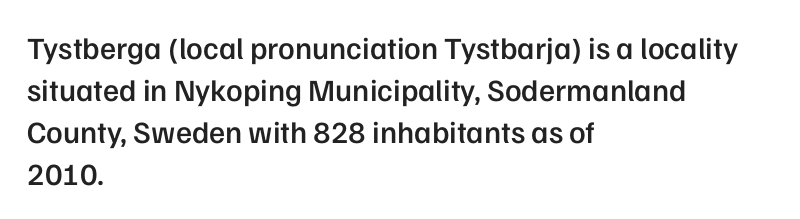
Ordinary non-slanted type is in use. Notice the strokes are somewhat thickened but not fully heavy: this is a semibold. A bare baseline throughout the passage. Is there much room between lines? A standard amount, neither cramped nor airy. Letterform terminals end flat and unadorned throughout the passage. These lines are set flush left with a ragged right edge.
